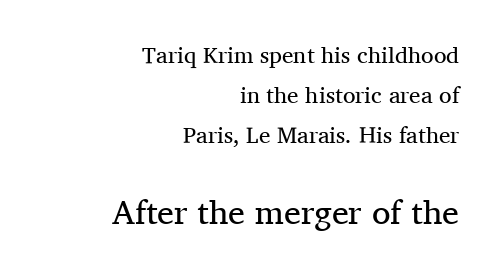
{"serif": "yes", "italic": "no", "bold": "no", "weight": "regular", "width": "normal", "stroke_contrast": "medium", "x_height": "medium", "monospaced": "no", "underline": "no", "align": "right", "line_spacing_ratio": 1.75, "letter_spacing": "normal", "letter_spacing_em": 0.0, "larger_block": "second", "size_ratio": 1.48, "glyph_px": 34}
